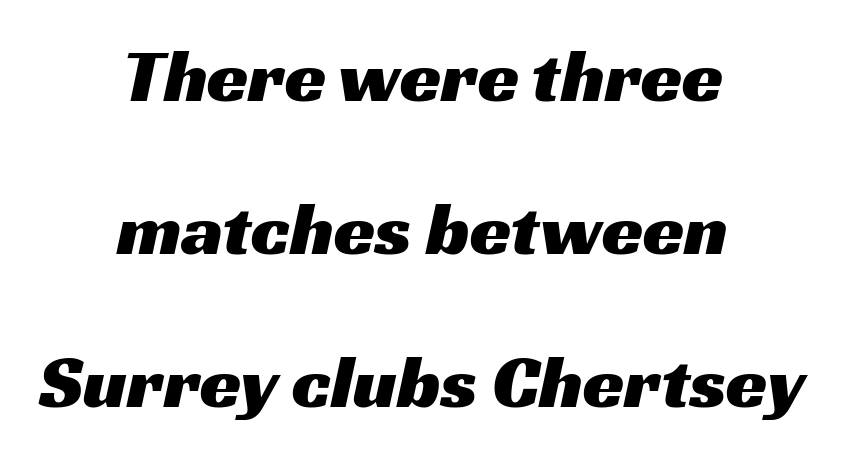
Students, observe: this is what heavily led, spacious text looks like. Think of a printed novel: that variable character pitch is what you see here. Bare-footed words on every line. Spacing between characters is what you'd get straight out of the box. Leftover space on each line is divided equally before and after the words.
